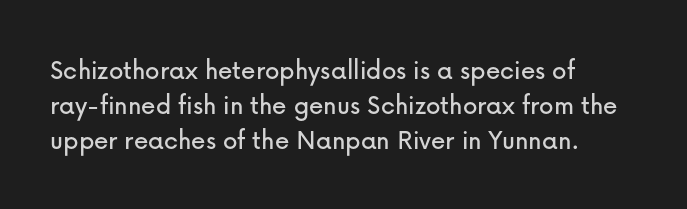
Q: Is the text italic (slanted)? A: No, it is upright.
Q: Is the typeface a serif or a sans-serif typeface? A: Sans-serif.
Q: Is the text underlined? A: No.
Q: How is the paragraph aligned? A: Left-aligned.
Q: Is the spacing between letters normal or unusually wide? A: Normal.
Q: Width (condensed, normal, or wide)? A: Normal.
Q: Stroke contrast? A: Low.
Q: x-height? A: Medium.
Q: Monospaced? A: No.
